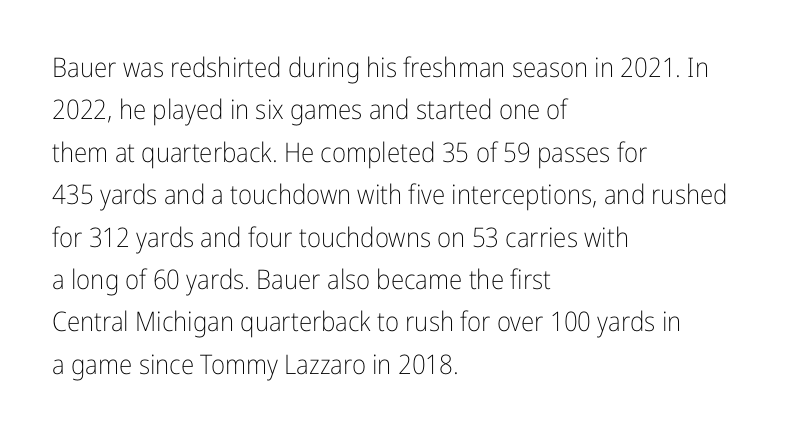
Characters follow at the spacing the type designer built in. Where is the straight margin? On the left. Weight: regular or lighter. Check the space under the baseline: it is left empty. Each new line begins a customary step beneath the previous one.
